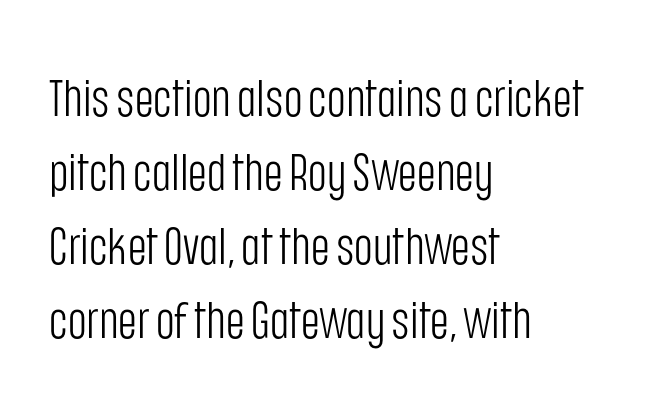
{"serif": "no", "italic": "no", "bold": "no", "weight": "light", "width": "condensed", "stroke_contrast": "low", "x_height": "large", "monospaced": "no", "underline": "no", "align": "left", "line_spacing": "normal", "line_spacing_ratio": 1.45, "letter_spacing": "normal", "letter_spacing_em": 0.0, "glyph_px": 51}
